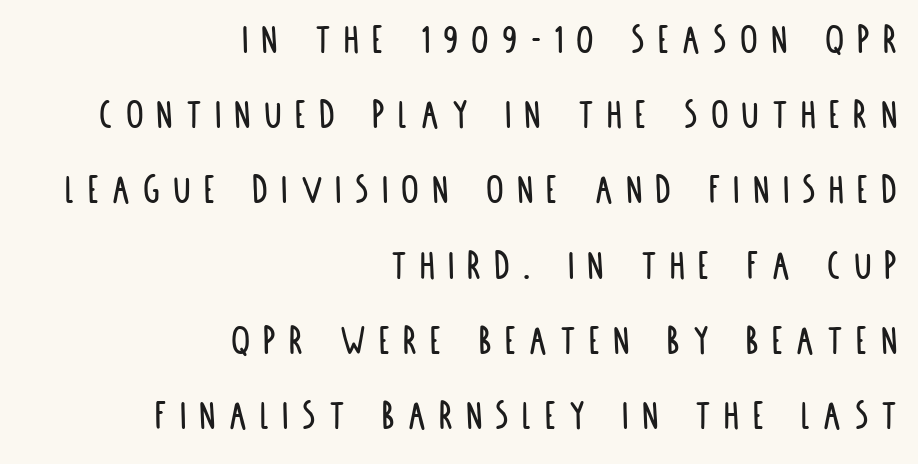
The image shows 44 px condensed sans-serif type, upright; set right-aligned, line spacing 1.71x, unusually wide letter spacing (+0.3 em), not underlined; low stroke contrast and a large x-height.
